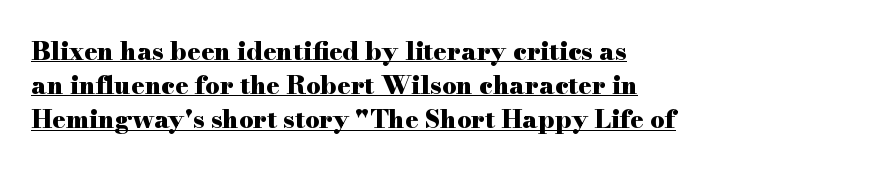
This block has exactly the height ordinary leading produces. The sample has been set heavy, in full bold. Glance below the letters and you will spot a drawn line. Leftover space on each line is placed entirely after the last word. In terms of posture, this sample is upright.
